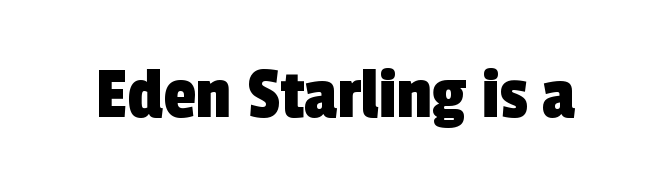
The type family on display is of the sans-serif kind. The words here are not underlined. Each word holds together tightly as a unit, with standard inter-letter gaps. This sample has the flowing, uneven cadence of proportional lettering.
